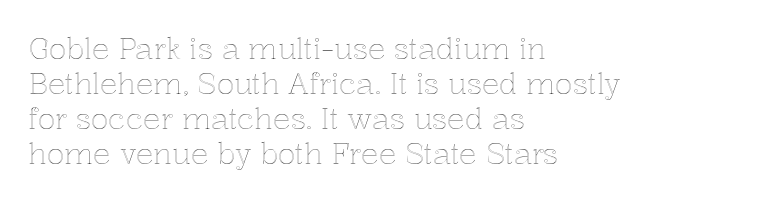
Q: Is the text italic (slanted)? A: No, it is upright.
Q: Is the text underlined? A: No.
Q: How is the paragraph aligned? A: Left-aligned.
Q: Is the spacing between letters normal or unusually wide? A: Normal.
Q: Width (condensed, normal, or wide)? A: Normal.
Q: x-height? A: Medium.
Q: Monospaced? A: No.
